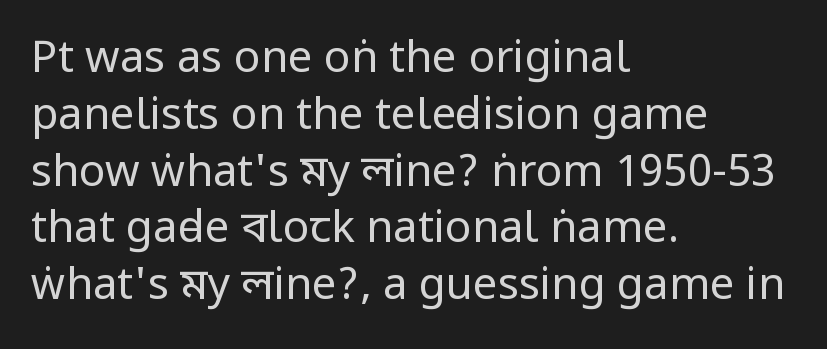
The image shows 44 px regular-weight, condensed sans-serif type, upright; set left-aligned, normal line spacing (1.29x), normal letter spacing, not underlined; low stroke contrast and a large x-height.
